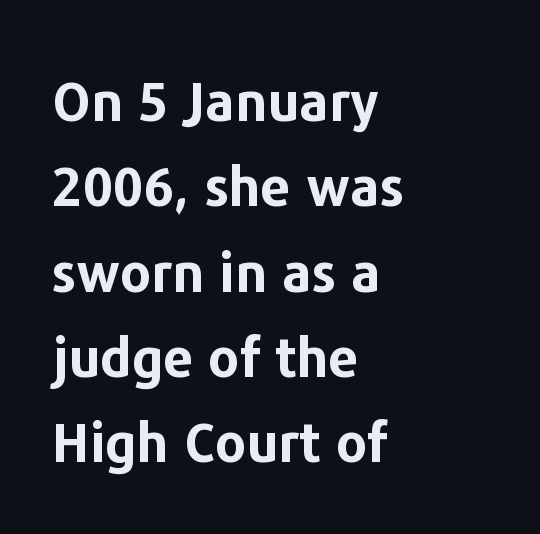
{"serif": "no", "italic": "no", "bold": "yes", "weight": "bold", "width": "normal", "stroke_contrast": "low", "x_height": "medium", "monospaced": "no", "underline": "no", "align": "left", "line_spacing": "normal", "line_spacing_ratio": 1.58, "letter_spacing": "normal", "letter_spacing_em": 0.0, "glyph_px": 54}
